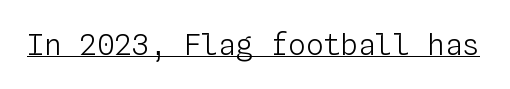
{"italic": "no", "bold": "no", "weight": "light", "width": "normal", "stroke_contrast": "low", "x_height": "medium", "monospaced": "yes", "underline": "yes", "letter_spacing": "normal", "letter_spacing_em": 0.0, "glyph_px": 29}
